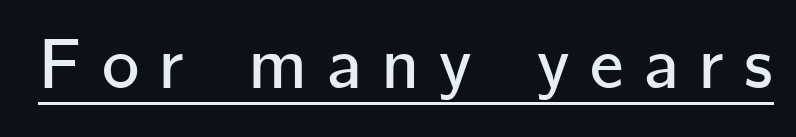
{"serif": "no", "italic": "no", "width": "normal", "stroke_contrast": "low", "x_height": "medium", "monospaced": "no", "underline": "yes", "letter_spacing": "wide", "letter_spacing_em": 0.29, "glyph_px": 71}
